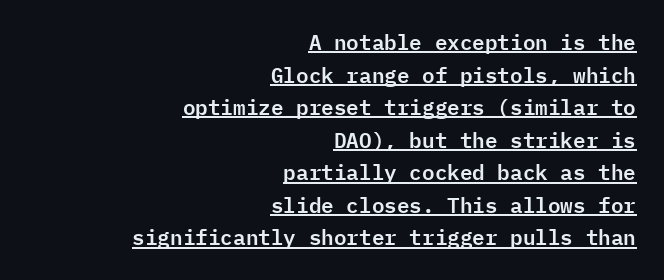
{"italic": "no", "underline": "yes", "align": "right", "line_spacing": "normal", "line_spacing_ratio": 1.55, "letter_spacing": "normal", "letter_spacing_em": 0.0, "glyph_px": 21}
